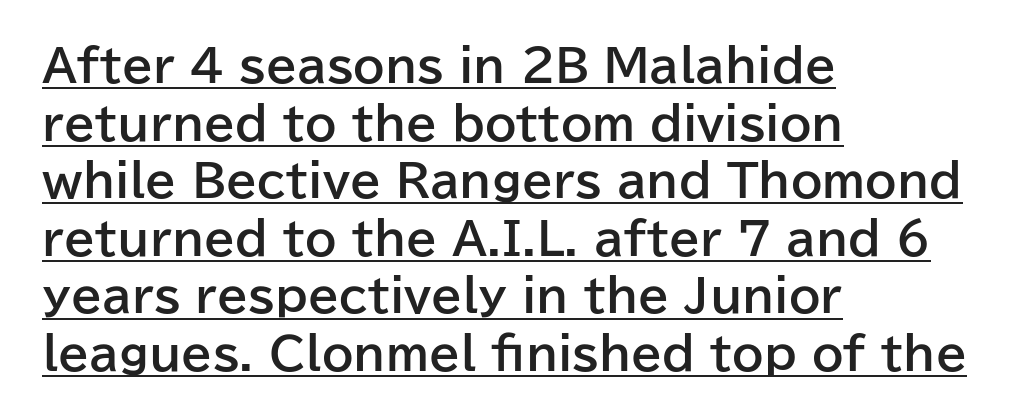
The image shows 45 px bold sans-serif type, upright; set left-aligned, normal line spacing (1.28x), normal letter spacing, underlined; low stroke contrast and a medium x-height.
